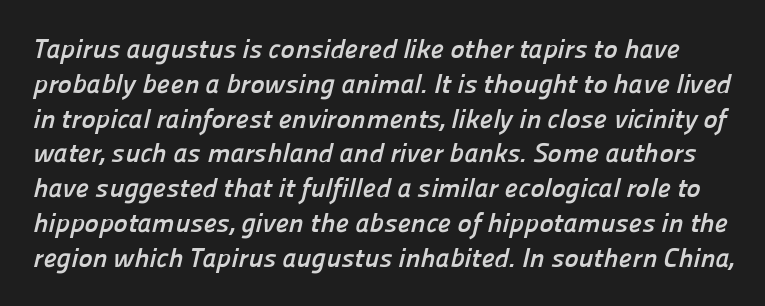
The image shows 27 px bold type; set normal line spacing (1.29x), normal letter spacing, not underlined.
